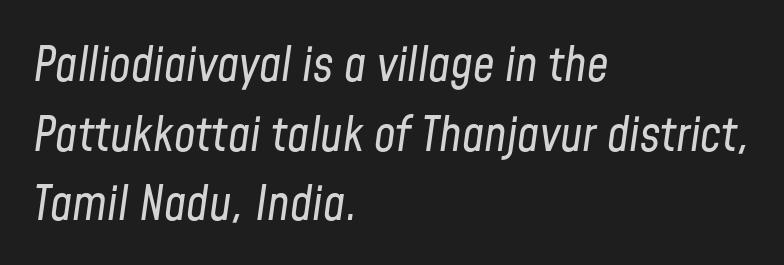
The image shows 48 px regular-weight, condensed type, italic (leaning right); set left-aligned, normal line spacing (1.45x), normal letter spacing, not underlined; low stroke contrast and a medium x-height.
